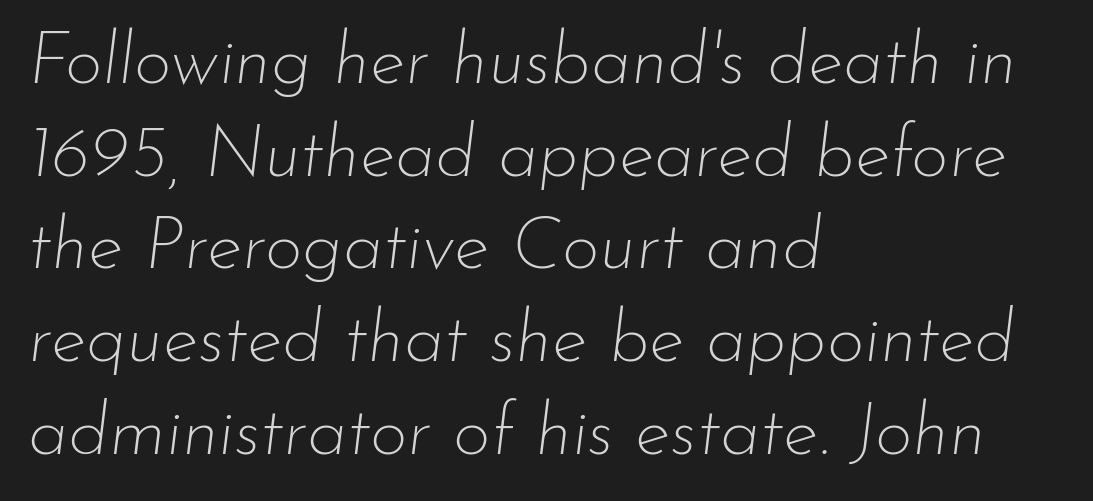
Alignment: flush left. Spacing verdict: proportional, widths tailored to each character. Slant detected: the letters are inclined. The typesetting does not lean heavy: it is not bold. One glance says typical: line gaps are just what's usual. There is no visible air inserted between adjacent glyphs.
